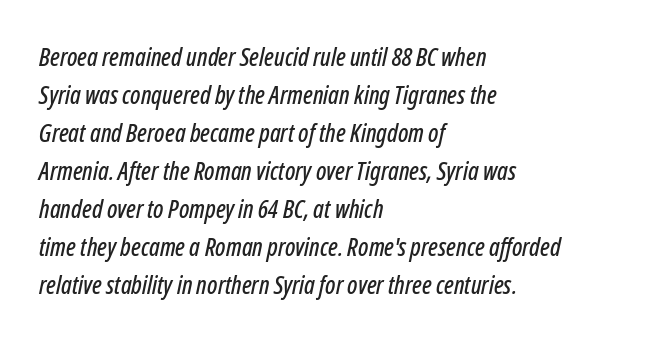
The image shows 25 px text type, italic (leaning right); set left-aligned, normal line spacing (1.52x), normal letter spacing, not underlined.
